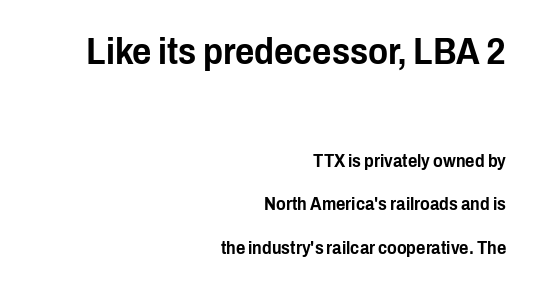
Each letter keeps its own natural width here, so spacing adapts to shape. Type size steps down from the first block to the second. Where is the straight margin? On the right. The typeface chosen for these lines omits serifs. The baseline area is clear.
